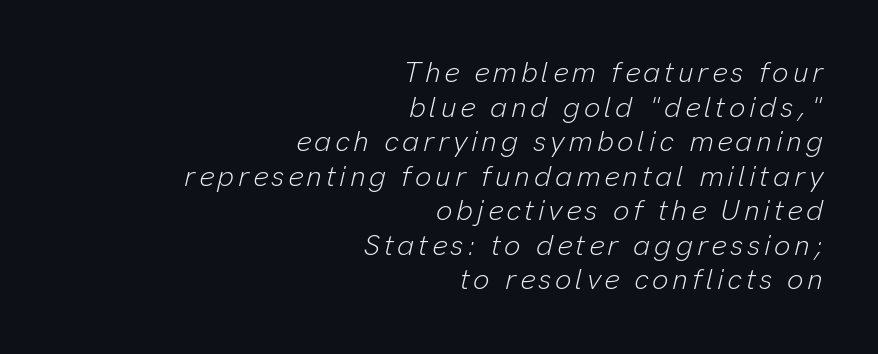
Q: Is the text bold? A: No.
Q: Is the text italic (slanted)? A: Yes, it leans right by about 13 degrees.
Q: Is the text underlined? A: No.
Q: How is the paragraph aligned? A: Right-aligned.
Q: Width (condensed, normal, or wide)? A: Normal.
Q: Stroke contrast? A: Low.
Q: x-height? A: Medium.
Q: Monospaced? A: No.
